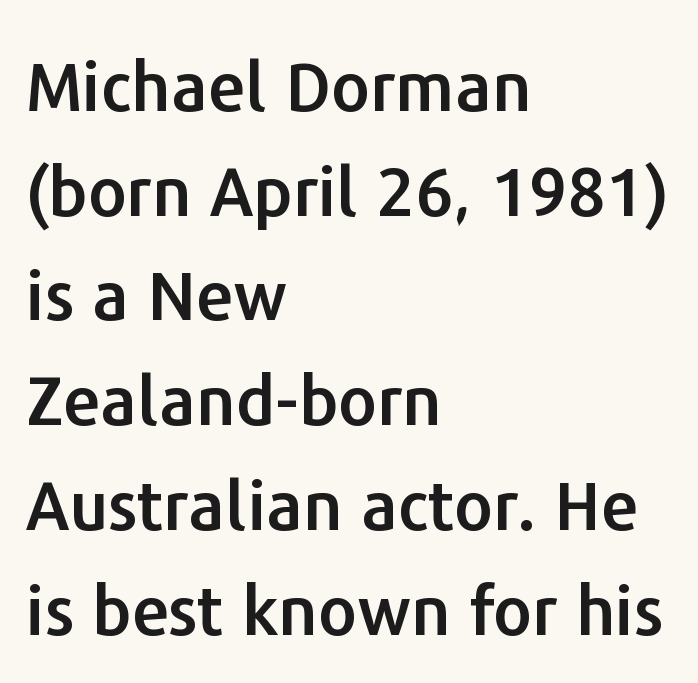
The line texture is even and compact thanks to regular tracking. Check under the words: just untouched page. Examine the stroke ends and you'll find no serifs. The block of text has a typical density, with ordinary space between rows. Spacing verdict: proportional, widths tailored to each character. It's the straight-up-and-down kind of type.
